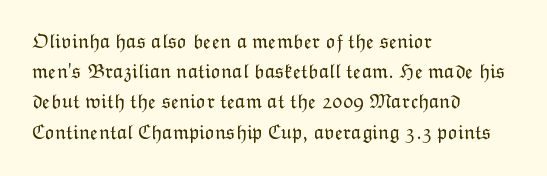
Regarding leading, the lines here are spaced in the standard way. Underline: absent. A classic flush-left, rag-right setting is used for this passage. Every character sits straight up, as roman type does.
